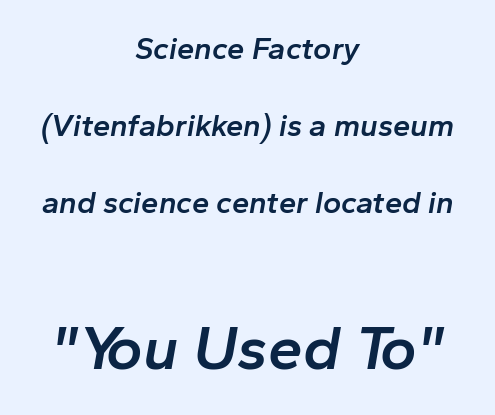
Q: Is the text bold? A: Semi-bold.
Q: Is the text italic (slanted)? A: Yes, it leans right by about 10 degrees.
Q: Is the text underlined? A: No.
Q: How is the paragraph aligned? A: Centered.
Q: Is the spacing between letters normal or unusually wide? A: Normal.
Q: Is the spacing between lines tight, normal or loose? A: Loose.
Q: Which block of text is set in a larger size, the first (top) or the second (bottom)? A: The second (bottom) one.
Q: Width (condensed, normal, or wide)? A: Normal.
Q: Stroke contrast? A: Low.
Q: x-height? A: Medium.
Q: Monospaced? A: No.
